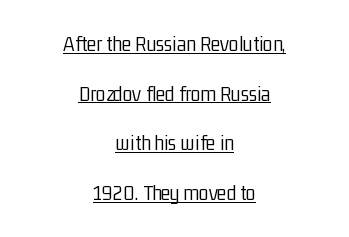
{"italic": "no", "bold": "no", "underline": "yes", "align": "center", "line_spacing": "loose", "line_spacing_ratio": 2.26, "letter_spacing": "normal", "letter_spacing_em": 0.0, "glyph_px": 22}
